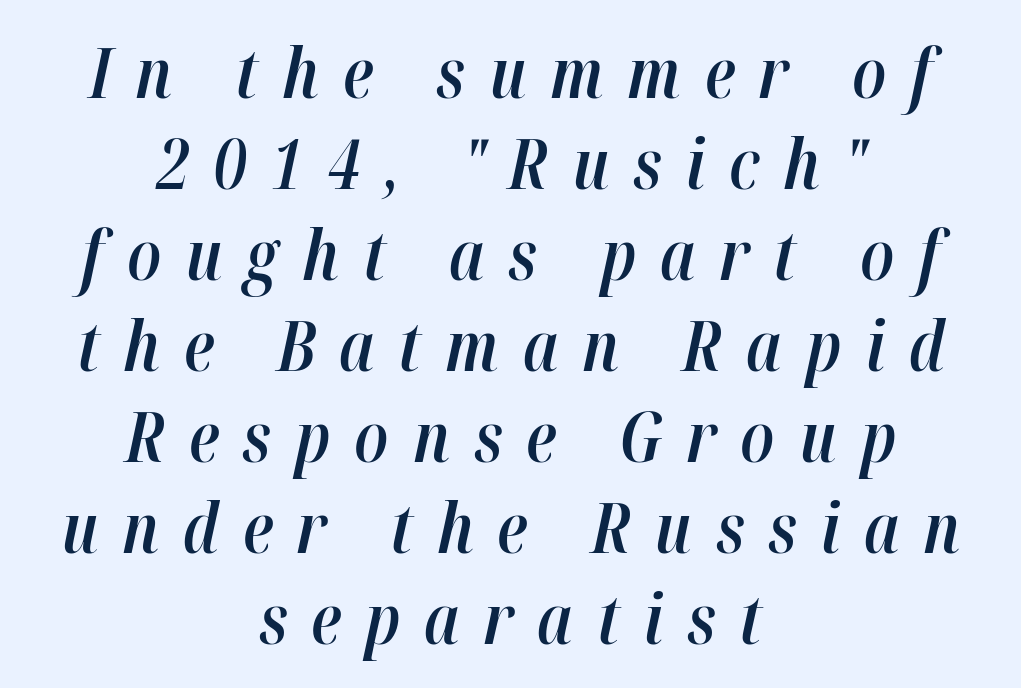
Q: Is the text bold? A: Semi-bold.
Q: Is the text italic (slanted)? A: Yes, it leans right by about 12 degrees.
Q: Is the text underlined? A: No.
Q: How is the paragraph aligned? A: Centered.
Q: Is the spacing between letters normal or unusually wide? A: Unusually wide.
Q: Is the spacing between lines tight, normal or loose? A: Normal.
Q: Width (condensed, normal, or wide)? A: Condensed.
Q: Stroke contrast? A: High.
Q: x-height? A: Medium.
Q: Monospaced? A: No.
